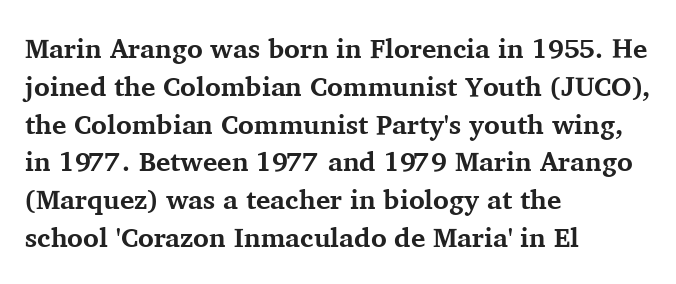
{"italic": "no", "bold": "yes", "underline": "no", "align": "left", "line_spacing": "normal", "line_spacing_ratio": 1.4, "letter_spacing": "normal", "letter_spacing_em": 0.0, "glyph_px": 27}
